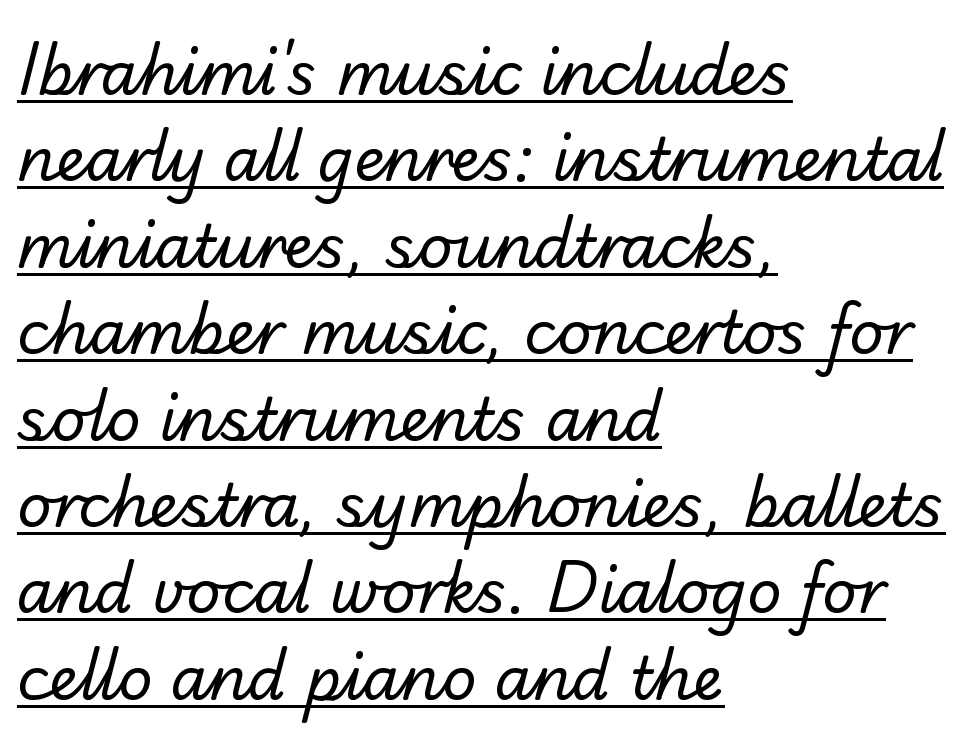
The words here are underlined. Vertical stems look standard width or narrower in stroke. These lines are rendered in a variable-pitch font. Summary of vertical rhythm: regular, with standard interline spacing. The rendering shows plain stroke endings on the letterforms — a sans-serif design. Honestly, the letter spacing is just normal — you wouldn't notice it.
